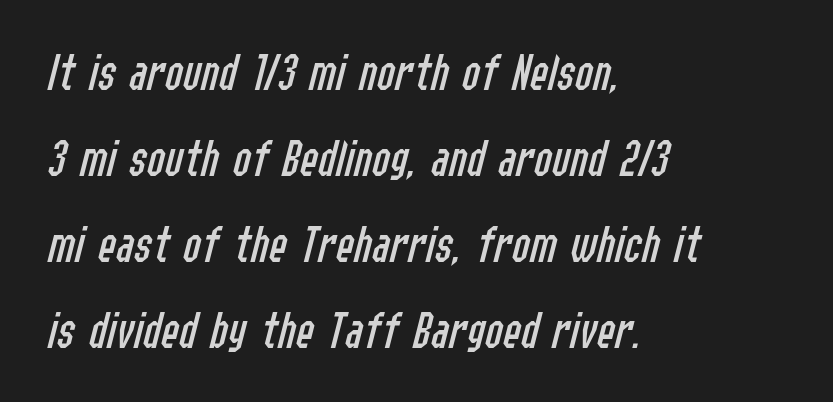
Q: Is the text bold? A: No.
Q: Is the text italic (slanted)? A: Yes, it leans right by about 14 degrees.
Q: Is the text underlined? A: No.
Q: How is the paragraph aligned? A: Left-aligned.
Q: Is the spacing between letters normal or unusually wide? A: Normal.
Q: Is the spacing between lines tight, normal or loose? A: Normal.
Q: Width (condensed, normal, or wide)? A: Condensed.
Q: Stroke contrast? A: Low.
Q: x-height? A: Medium.
Q: Monospaced? A: No.
